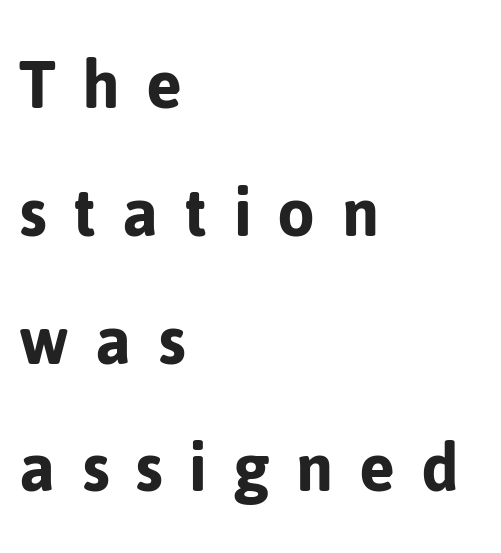
Examine the stroke ends and you'll find no serifs. The passage shown stacks its lines at a standard gap. Each row of text sits above clean, open space. Left-aligned paragraph, ragged on the right.
